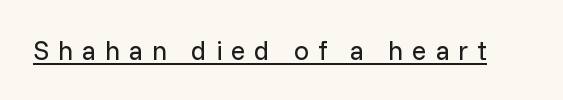
The image shows 27 px text type, upright; set unusually wide letter spacing (+0.32 em), underlined.
